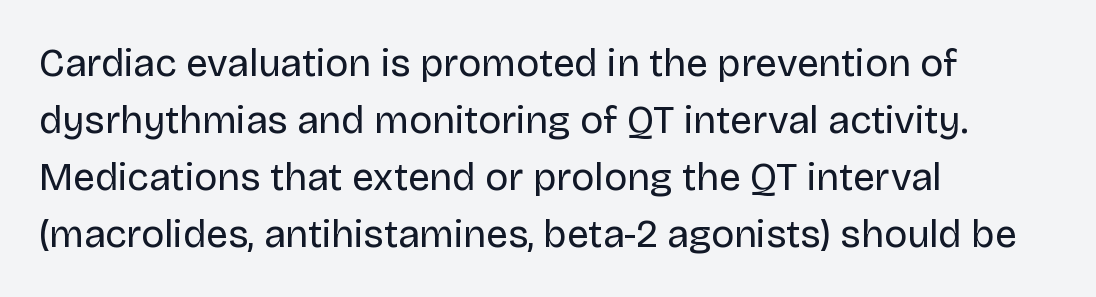
{"serif": "no", "italic": "no", "bold": "no", "weight": "regular", "width": "normal", "stroke_contrast": "low", "x_height": "large", "monospaced": "no", "underline": "no", "align": "left", "line_spacing": "normal", "line_spacing_ratio": 1.46, "letter_spacing": "normal", "letter_spacing_em": 0.0, "glyph_px": 39}
